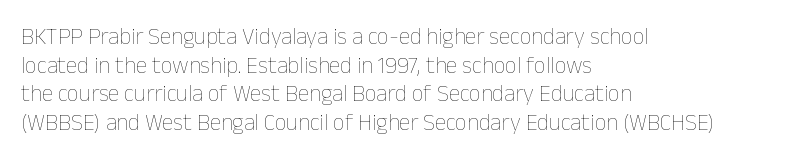
Beneath every word, the page is bare. On a weight scale, this lands at 450 or below. Look at the tracking — it's just the regular setting, nothing added. The typesetter chose a ragged-right arrangement here. Upright lettering throughout.
